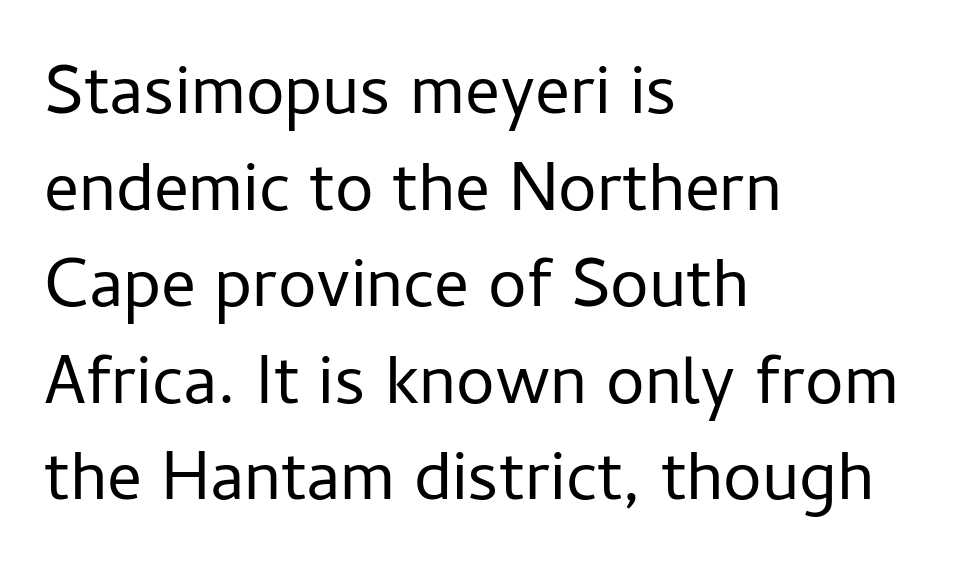
What's the leading like? Ordinary, nothing unusual. The font family rendered here belongs to the sans-serif group. The space beneath each line is pristine and unruled. The characters are drawn with everyday or finer stroke widths. The tracking reads as untouched default to a designer's eye. This sample has the flowing, uneven cadence of proportional lettering.
